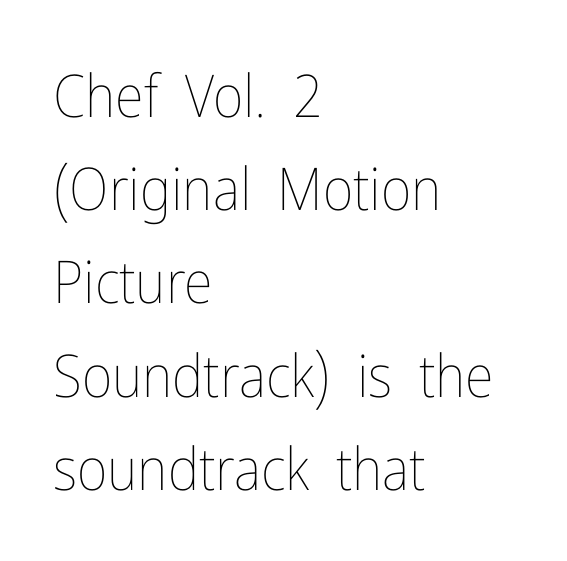
{"italic": "no", "bold": "no", "weight": "thin", "width": "condensed", "stroke_contrast": "low", "x_height": "medium", "monospaced": "no", "underline": "no", "align": "left", "line_spacing": "normal", "line_spacing_ratio": 1.58, "letter_spacing": "normal", "letter_spacing_em": 0.0, "glyph_px": 59}
